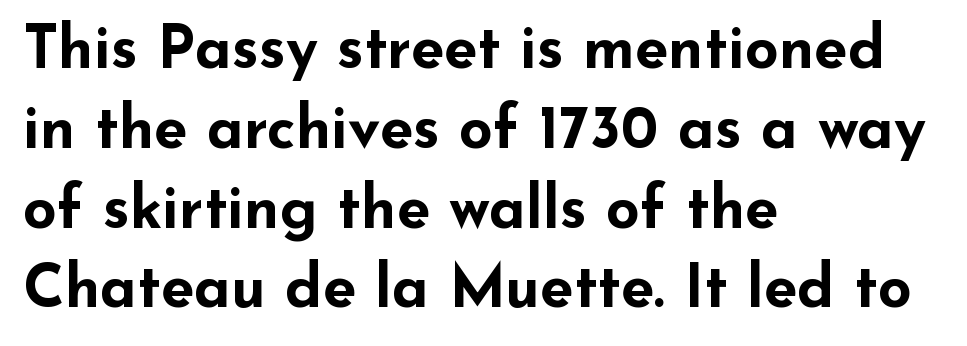
Q: Is the text bold? A: Yes.
Q: Is the text italic (slanted)? A: No, it is upright.
Q: Is the typeface a serif or a sans-serif typeface? A: Sans-serif.
Q: Is the text underlined? A: No.
Q: How is the paragraph aligned? A: Left-aligned.
Q: Is the spacing between letters normal or unusually wide? A: Normal.
Q: Is the spacing between lines tight, normal or loose? A: Normal.
Q: Width (condensed, normal, or wide)? A: Wide.
Q: Stroke contrast? A: Low.
Q: x-height? A: Small.
Q: Monospaced? A: No.
